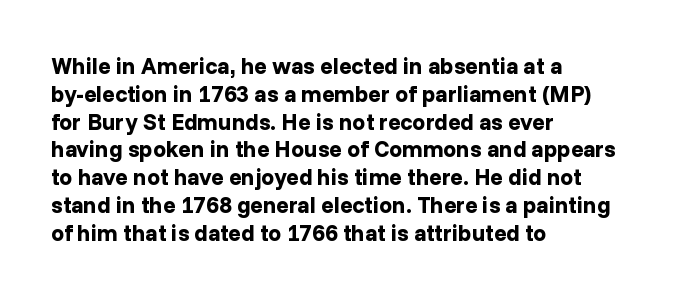
Short and long lines alike share a common starting point at left. Unlike italic type, these characters show no tilt at all. The passage shown is emphatically bold. The face used here is rendered with its standard letterfit. The space beneath each line is pristine and unruled.
